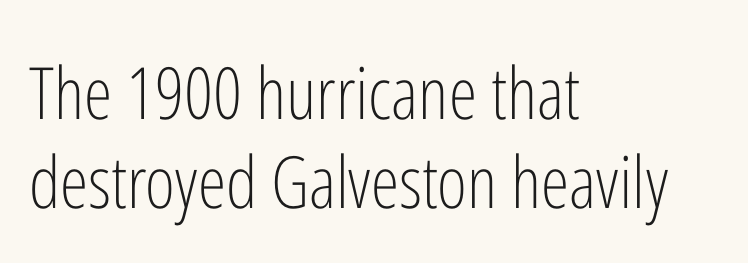
Q: Is the text bold? A: No.
Q: Is the text italic (slanted)? A: No, it is upright.
Q: Is the typeface a serif or a sans-serif typeface? A: Sans-serif.
Q: Is the text underlined? A: No.
Q: How is the paragraph aligned? A: Left-aligned.
Q: Is the spacing between letters normal or unusually wide? A: Normal.
Q: Width (condensed, normal, or wide)? A: Condensed.
Q: Stroke contrast? A: Low.
Q: x-height? A: Medium.
Q: Monospaced? A: No.
